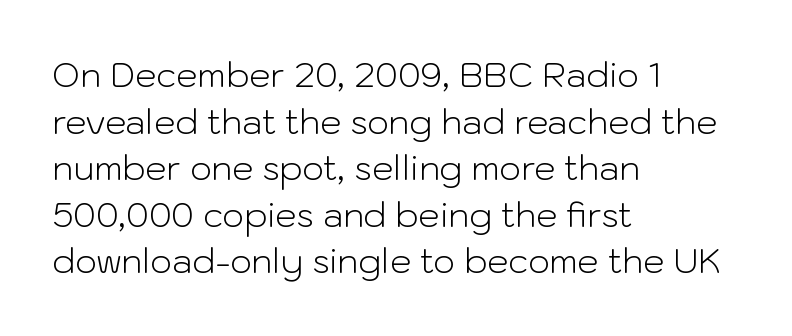
This is not heavy type; no bold has been used. Where is the straight margin? On the left. You can tell it's not italic because the verticals are truly vertical. Typographically, this falls in the sans-serif category.
